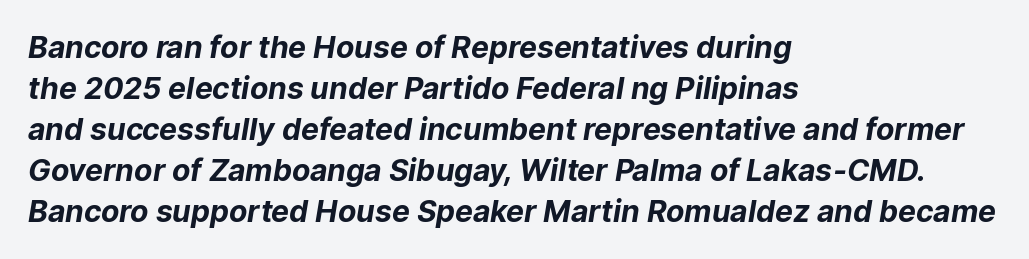
{"serif": "no", "bold": "yes", "weight": "bold", "width": "normal", "stroke_contrast": "low", "x_height": "medium", "monospaced": "no", "underline": "no", "align": "left", "line_spacing": "normal", "line_spacing_ratio": 1.37, "letter_spacing": "normal", "letter_spacing_em": 0.0, "glyph_px": 30}
